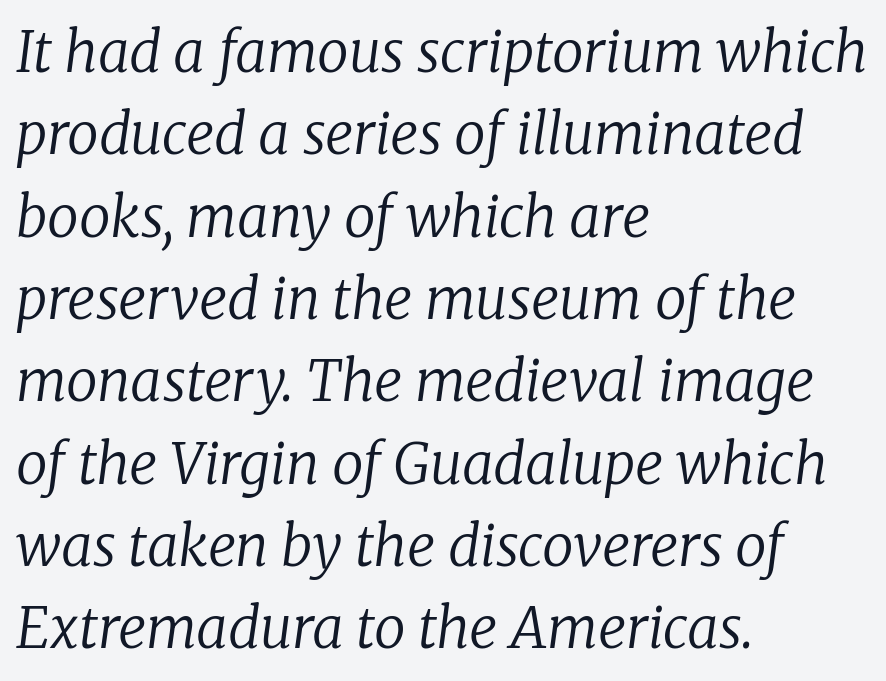
{"serif": "yes", "italic": "yes", "lean": "right", "slant_degrees": 8, "bold": "no", "weight": "regular", "width": "normal", "stroke_contrast": "low", "x_height": "medium", "monospaced": "no", "underline": "no", "align": "left", "line_spacing": "normal", "line_spacing_ratio": 1.47, "letter_spacing": "normal", "letter_spacing_em": 0.0, "glyph_px": 56}
